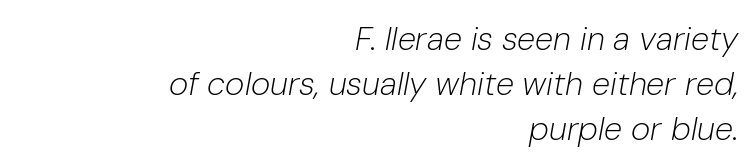
Q: Is the text bold? A: No.
Q: Is the text italic (slanted)? A: Yes, it leans right by about 10 degrees.
Q: Is the text underlined? A: No.
Q: How is the paragraph aligned? A: Right-aligned.
Q: Is the spacing between letters normal or unusually wide? A: Normal.
Q: Is the spacing between lines tight, normal or loose? A: Normal.
Q: Width (condensed, normal, or wide)? A: Normal.
Q: Stroke contrast? A: Low.
Q: x-height? A: Medium.
Q: Monospaced? A: No.
